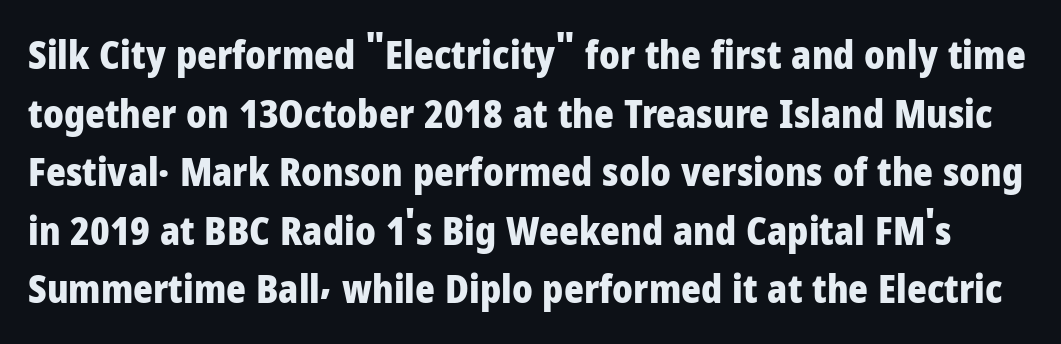
The rendering uses natural spacing where letterforms have individual widths. Baseline-to-baseline distance is the conventional proportion of letter height. What kind of face is this? One without serifs — a sans. The space beneath each line is pristine and unruled. Italic: no, the glyphs are upright roman.
